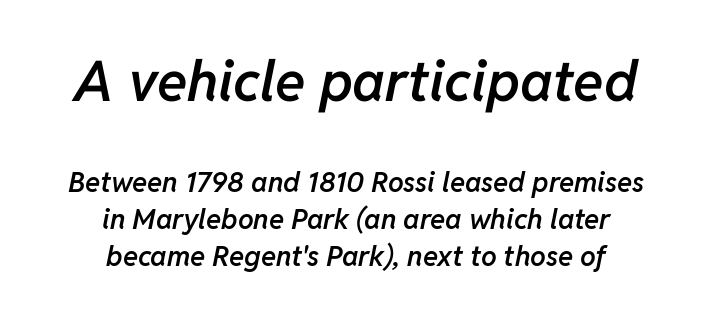
{"italic": "yes", "lean": "right", "slant_degrees": 11, "bold": "semi", "weight": "semibold", "width": "normal", "stroke_contrast": "low", "x_height": "medium", "monospaced": "no", "underline": "no", "align": "center", "line_spacing": "normal", "line_spacing_ratio": 1.32, "letter_spacing": "normal", "letter_spacing_em": 0.0, "larger_block": "first", "size_ratio": 2.0, "glyph_px": 56}
